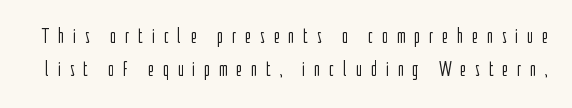
The image shows 21 px text type, upright; set normal line spacing (1.59x), unusually wide letter spacing (+0.41 em), not underlined.
